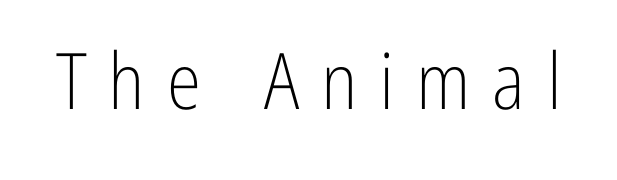
{"serif": "no", "italic": "no", "bold": "no", "weight": "light", "width": "condensed", "stroke_contrast": "low", "x_height": "medium", "monospaced": "no", "underline": "no", "letter_spacing": "wide", "letter_spacing_em": 0.28, "glyph_px": 78}
